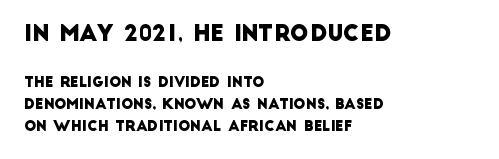
The image shows 22 px text type; set left-aligned, normal line spacing (1.56x), normal letter spacing, not underlined; the first (top) block is 1.57x larger.
